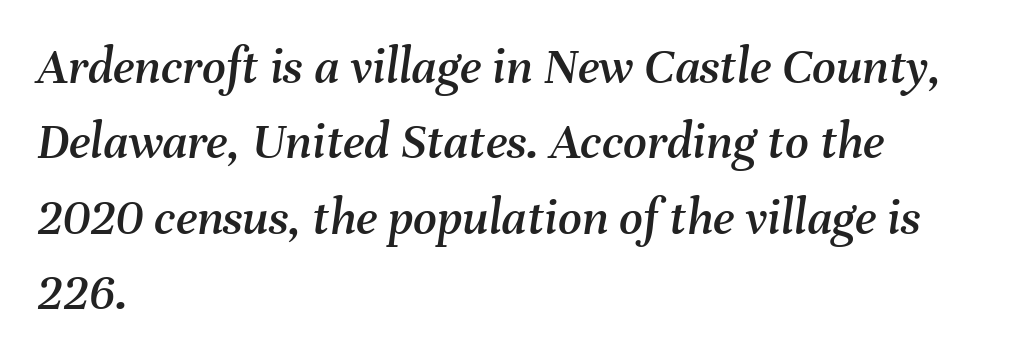
This sample is left-justified, so line endings fall wherever the words run out. These lines were composed using italics. The passage shown is not underscored anywhere. Glyph-to-glyph distance matches everyday printed text.
